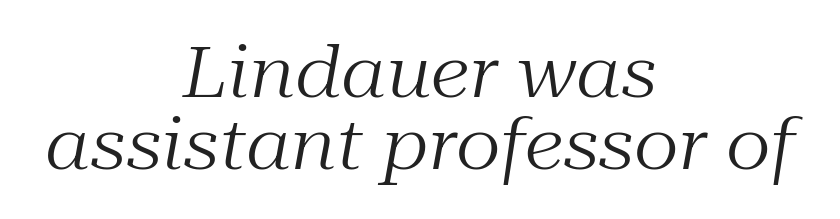
{"serif": "yes", "italic": "yes", "lean": "right", "slant_degrees": 10, "bold": "no", "weight": "regular", "width": "normal", "stroke_contrast": "medium", "x_height": "medium", "monospaced": "no", "underline": "no", "align": "center", "line_spacing": "tight", "line_spacing_ratio": 1.02, "letter_spacing": "normal", "letter_spacing_em": 0.0, "glyph_px": 71}
